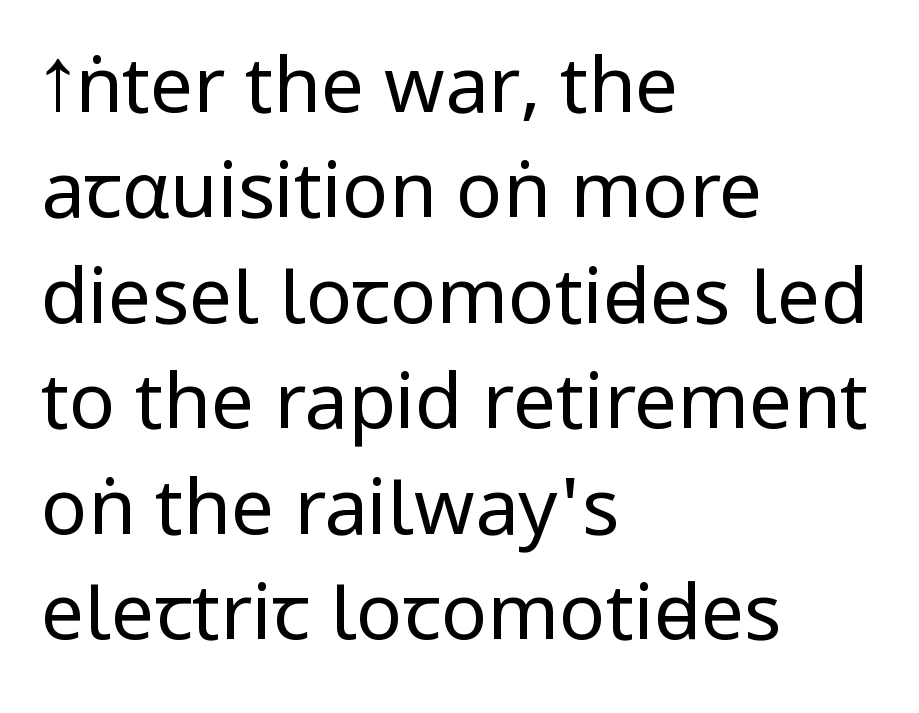
Every character sits straight up, as roman type does. Each letter's strokes conclude bluntly, with no projecting serifs. Between one letter and the next there's only the usual sliver of space. This rendering features lettering with no underline. Is the stroke heavy? The answer is a plain regular-or-lighter. Notice how the passage keeps a crisp vertical edge on the left only.
